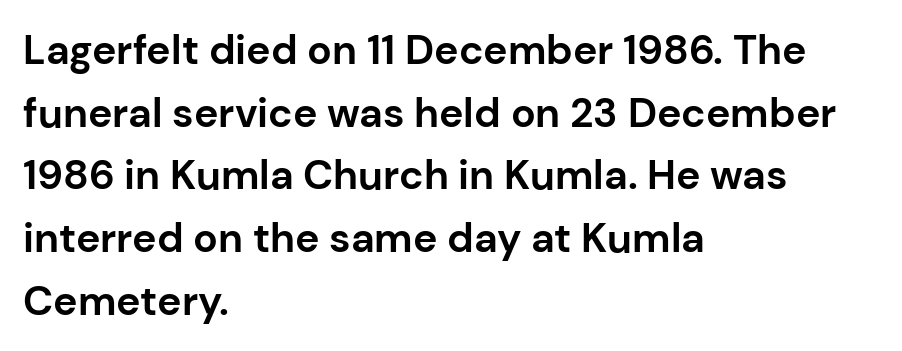
Q: Is the text bold? A: Yes.
Q: Is the text italic (slanted)? A: No, it is upright.
Q: Is the typeface a serif or a sans-serif typeface? A: Sans-serif.
Q: Is the text underlined? A: No.
Q: How is the paragraph aligned? A: Left-aligned.
Q: Is the spacing between letters normal or unusually wide? A: Normal.
Q: Is the spacing between lines tight, normal or loose? A: Normal.
Q: Width (condensed, normal, or wide)? A: Normal.
Q: Stroke contrast? A: Low.
Q: x-height? A: Medium.
Q: Monospaced? A: No.
